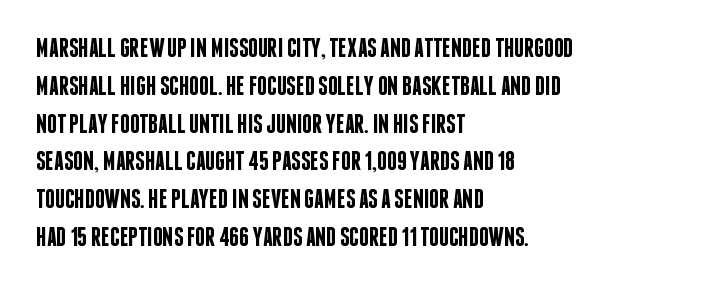
Q: Is the text bold? A: Semi-bold.
Q: Is the text italic (slanted)? A: No, it is upright.
Q: Is the text underlined? A: No.
Q: How is the paragraph aligned? A: Left-aligned.
Q: Is the spacing between letters normal or unusually wide? A: Normal.
Q: Is the spacing between lines tight, normal or loose? A: Normal.
